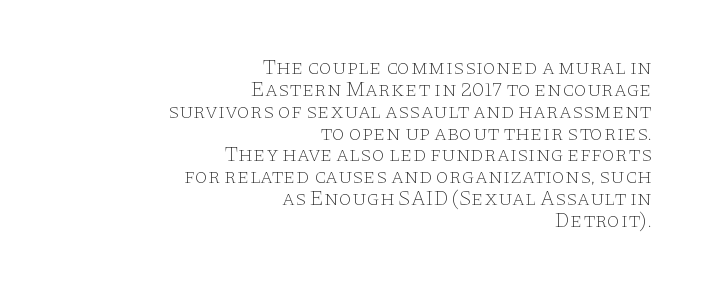
The image shows 21 px text type, upright; set right-aligned, tight line spacing (1.04x), normal letter spacing, not underlined.
